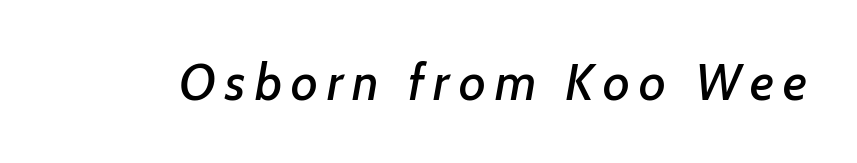
Q: Is the text italic (slanted)? A: Yes, it leans right by about 7 degrees.
Q: Is the text underlined? A: No.
Q: Width (condensed, normal, or wide)? A: Normal.
Q: Stroke contrast? A: Low.
Q: x-height? A: Medium.
Q: Monospaced? A: No.
